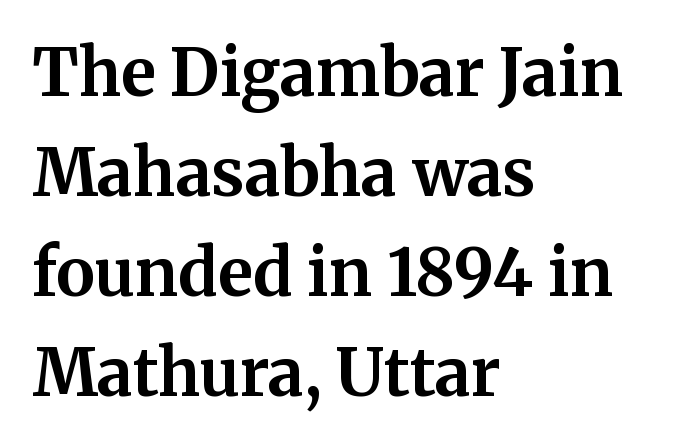
{"serif": "yes", "italic": "no", "bold": "yes", "weight": "bold", "width": "normal", "stroke_contrast": "medium", "x_height": "medium", "monospaced": "no", "underline": "no", "align": "left", "line_spacing": "normal", "line_spacing_ratio": 1.54, "letter_spacing": "normal", "letter_spacing_em": 0.0, "glyph_px": 65}
